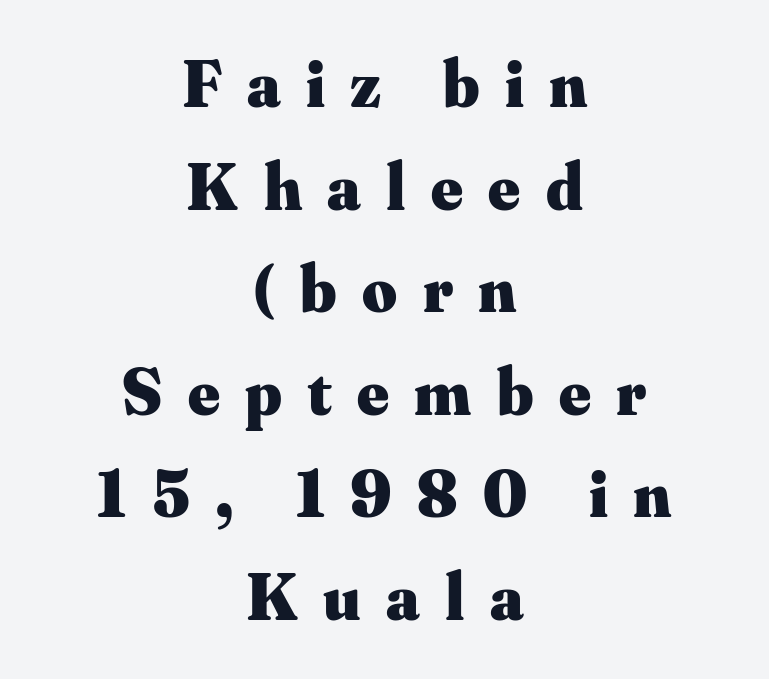
Character widths vary here, with narrow letters taking less room than wide ones. Is there any slant? The stems are plumb. Here the glyphs are tracked loosely, breaking word shapes into spaced letters. Emphasis by weight is at full strength: bold. The zone under the glyphs is completely vacant.
